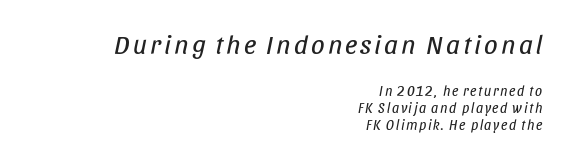
{"italic": "yes", "lean": "right", "slant_degrees": 11, "bold": "no", "underline": "no", "align": "right", "line_spacing_ratio": 1.23, "larger_block": "first", "size_ratio": 1.93, "glyph_px": 27}
